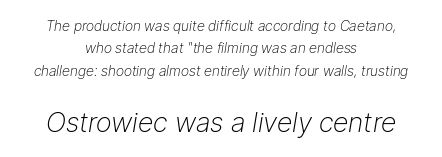
{"italic": "yes", "lean": "right", "slant_degrees": 9, "bold": "no", "underline": "no", "align": "center", "line_spacing": "normal", "line_spacing_ratio": 1.59, "letter_spacing": "normal", "letter_spacing_em": 0.0, "larger_block": "second", "size_ratio": 1.93, "glyph_px": 27}
